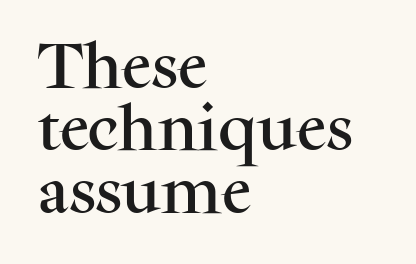
The image shows 50 px serif type, upright; set left-aligned, normal line spacing (1.25x), normal letter spacing, not underlined; medium stroke contrast and a medium x-height.
